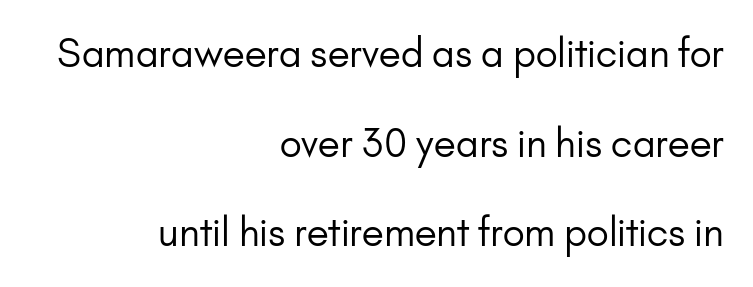
Style check: upright. The leading is generous, giving the passage an open texture. Descender tails drop into unmarked territory. A quiet, ordinary-to-light weight characterises the typeface. Line ends are locked; line starts wander.
